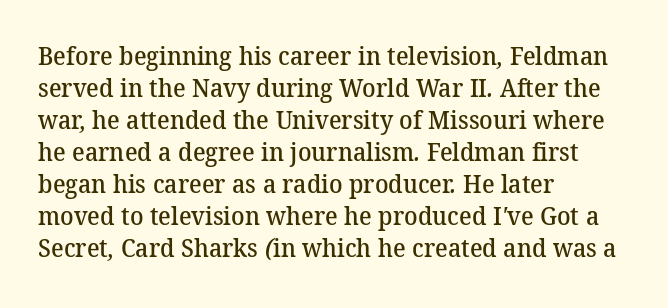
The letterforms sit shoulder to shoulder at normal distance. Caption: multi-line text, flush left, ragged right. The lines sit at an ordinary, default distance from one another. This rendering features lettering with no underline.
